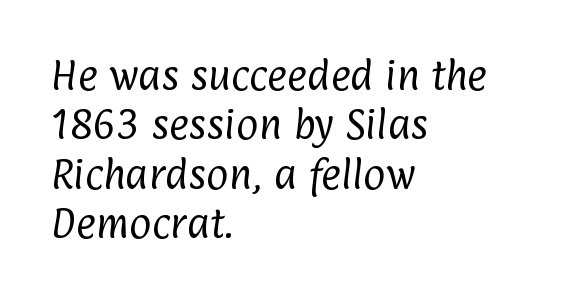
Q: Is the text bold? A: No.
Q: Is the typeface a serif or a sans-serif typeface? A: Sans-serif.
Q: Is the text underlined? A: No.
Q: How is the paragraph aligned? A: Left-aligned.
Q: Is the spacing between letters normal or unusually wide? A: Normal.
Q: Is the spacing between lines tight, normal or loose? A: Normal.
Q: Width (condensed, normal, or wide)? A: Condensed.
Q: Stroke contrast? A: Low.
Q: x-height? A: Medium.
Q: Monospaced? A: No.
